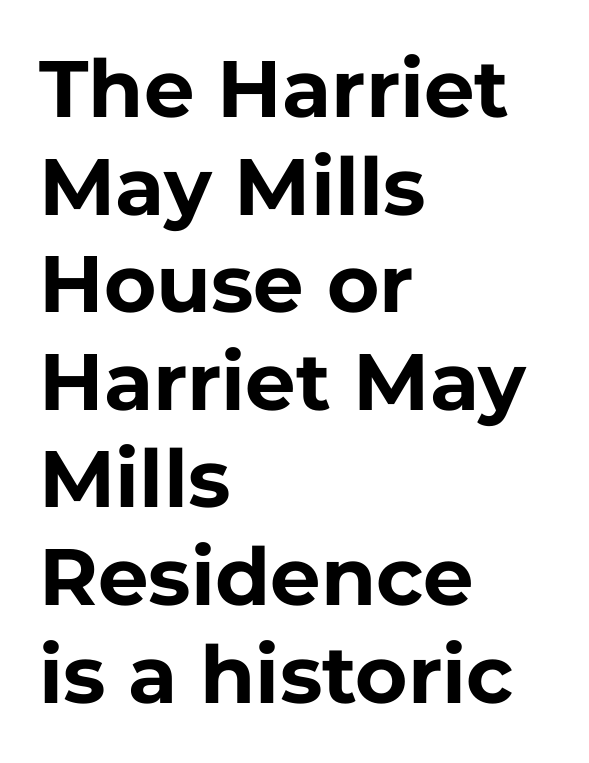
The image shows 80 px bold sans-serif type, upright; set left-aligned, line spacing 1.22x, normal letter spacing, not underlined; low stroke contrast and a medium x-height.
